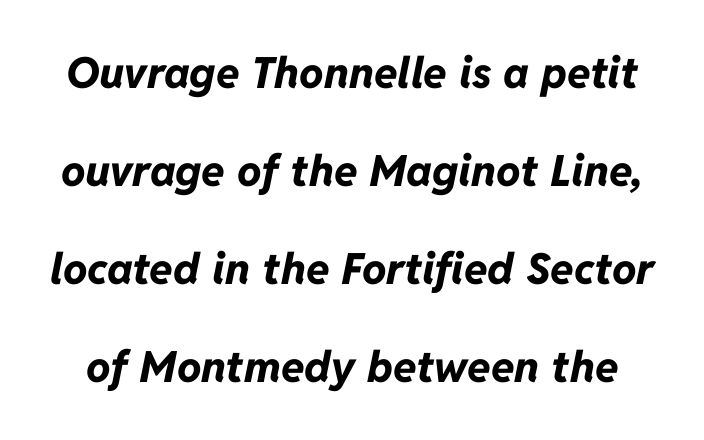
{"italic": "yes", "lean": "right", "slant_degrees": 11, "bold": "yes", "weight": "bold", "width": "normal", "stroke_contrast": "low", "x_height": "medium", "monospaced": "no", "underline": "no", "line_spacing": "loose", "line_spacing_ratio": 2.28, "letter_spacing": "normal", "letter_spacing_em": 0.0, "glyph_px": 43}
